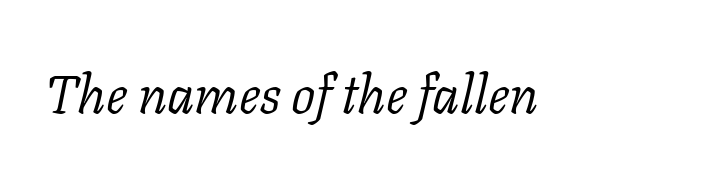
Standard letterfit; no display-style spreading of the glyphs. The face used here has a pronounced slope to its letters. You can tell from the footed stems that serif type was used. The letters look calm and open, with moderate or lighter stems.
